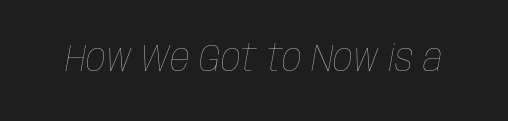
Q: Is the text bold? A: No.
Q: Is the text italic (slanted)? A: Yes, it leans right by about 10 degrees.
Q: Is the text underlined? A: No.
Q: Is the spacing between letters normal or unusually wide? A: Normal.
Q: Width (condensed, normal, or wide)? A: Condensed.
Q: Stroke contrast? A: Low.
Q: x-height? A: Large.
Q: Monospaced? A: No.
